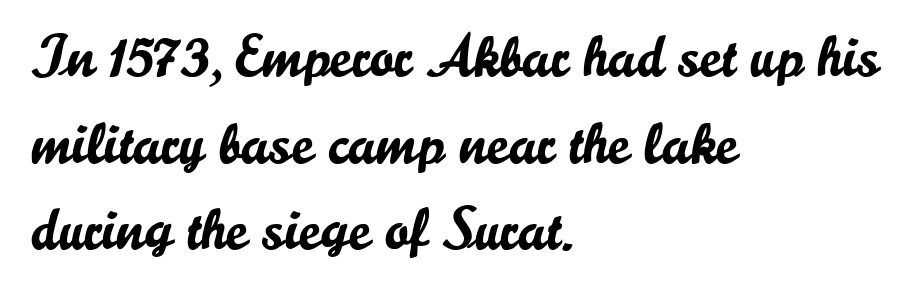
Q: Is the text italic (slanted)? A: Yes.
Q: Is the typeface a serif or a sans-serif typeface? A: Sans-serif.
Q: Is the text underlined? A: No.
Q: How is the paragraph aligned? A: Left-aligned.
Q: Is the spacing between letters normal or unusually wide? A: Normal.
Q: Is the spacing between lines tight, normal or loose? A: Normal.
Q: Width (condensed, normal, or wide)? A: Normal.
Q: Stroke contrast? A: Low.
Q: x-height? A: Small.
Q: Monospaced? A: No.
